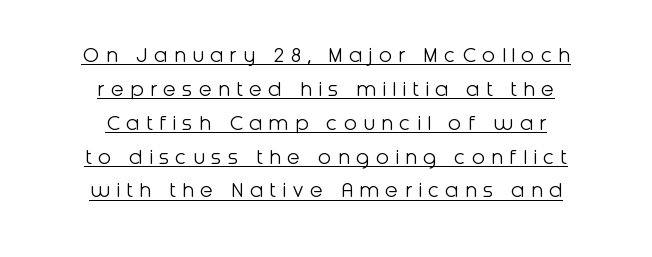
The image shows 24 px text type, upright; set centered, normal line spacing (1.41x), unusually wide letter spacing (+0.25 em), underlined.
